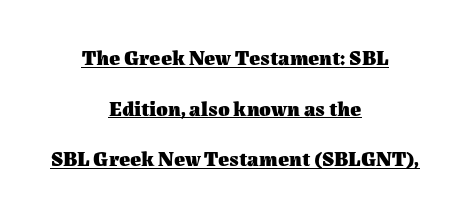
Q: Is the text bold? A: Yes.
Q: Is the text italic (slanted)? A: No, it is upright.
Q: Is the text underlined? A: Yes.
Q: How is the paragraph aligned? A: Centered.
Q: Is the spacing between letters normal or unusually wide? A: Normal.
Q: Is the spacing between lines tight, normal or loose? A: Loose.
